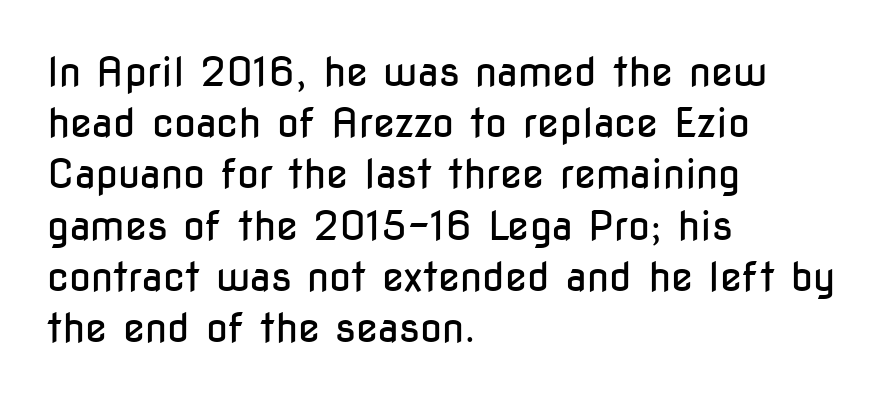
{"serif": "no", "italic": "no", "bold": "no", "weight": "regular", "width": "condensed", "stroke_contrast": "low", "x_height": "medium", "monospaced": "no", "underline": "no", "align": "left", "line_spacing": "normal", "line_spacing_ratio": 1.28, "letter_spacing": "normal", "letter_spacing_em": 0.0, "glyph_px": 40}
